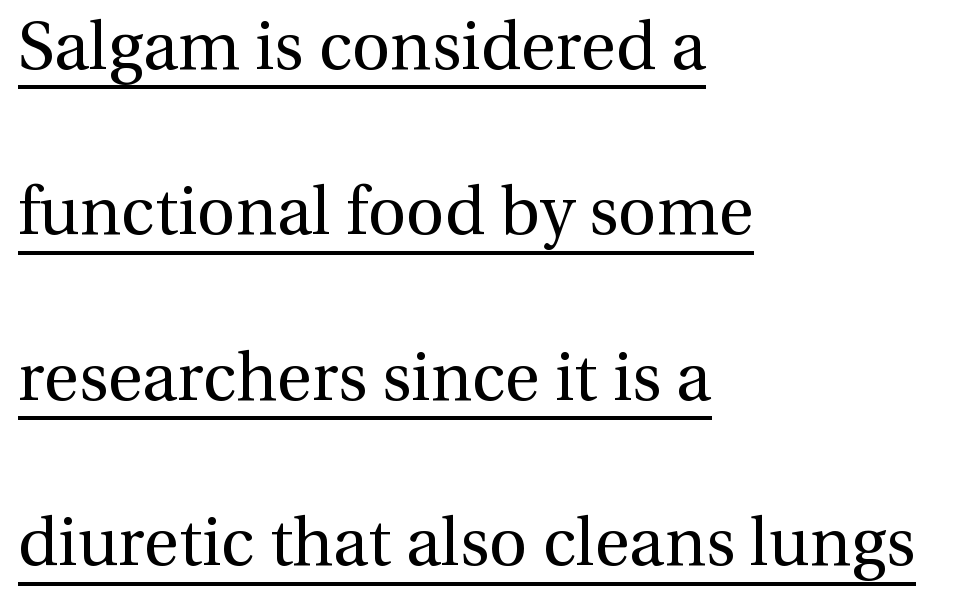
Successive baselines arrive slowly, with a big drop between each. The passage shown is typed in a proportional face where columns would drift. Default kerning and tracking; the words read as compact shapes. Italic: no, the glyphs are upright roman. The lines in this sample share a left origin and differ only in where they stop.
